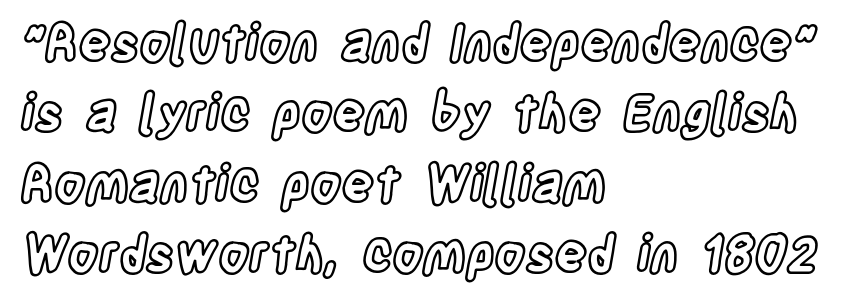
The image shows 50 px condensed type; set left-aligned, normal line spacing (1.41x), normal letter spacing, not underlined; a large x-height.
